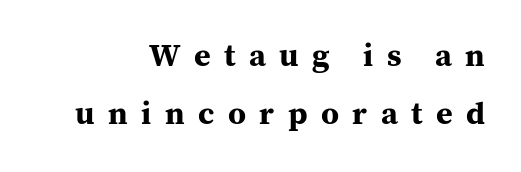
{"serif": "yes", "italic": "no", "bold": "yes", "weight": "bold", "width": "normal", "stroke_contrast": "medium", "x_height": "medium", "monospaced": "no", "underline": "no", "align": "right", "line_spacing_ratio": 1.82, "letter_spacing": "wide", "letter_spacing_em": 0.42, "glyph_px": 32}
